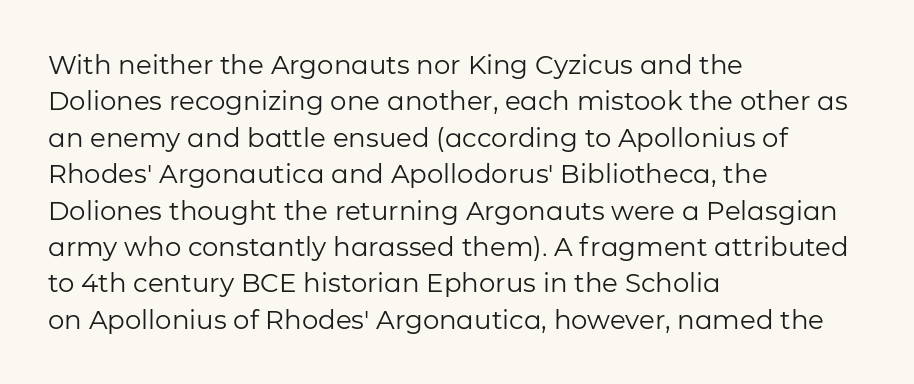
{"italic": "no", "bold": "no", "underline": "no", "align": "left", "line_spacing": "normal", "line_spacing_ratio": 1.4, "letter_spacing": "normal", "letter_spacing_em": 0.0, "glyph_px": 26}
